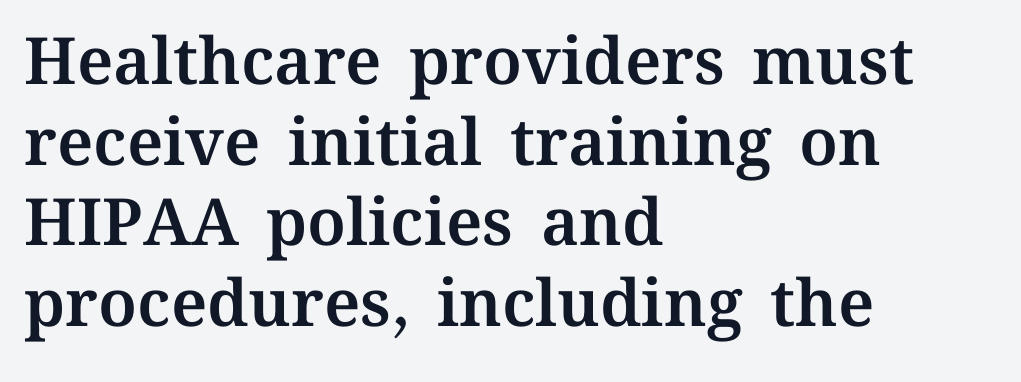
{"italic": "no", "width": "normal", "stroke_contrast": "medium", "x_height": "medium", "monospaced": "no", "underline": "no", "align": "left", "line_spacing_ratio": 1.24, "letter_spacing": "normal", "letter_spacing_em": 0.0, "glyph_px": 65}
